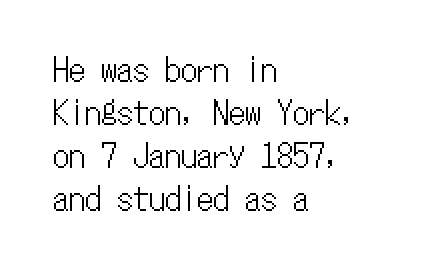
Do the characters align in a grid? Yes, the font is monospaced. Lines of text with bare space underneath. These lines stack with their left ends in a neat column. In terms of leading, this rendering sits right in the middle.
